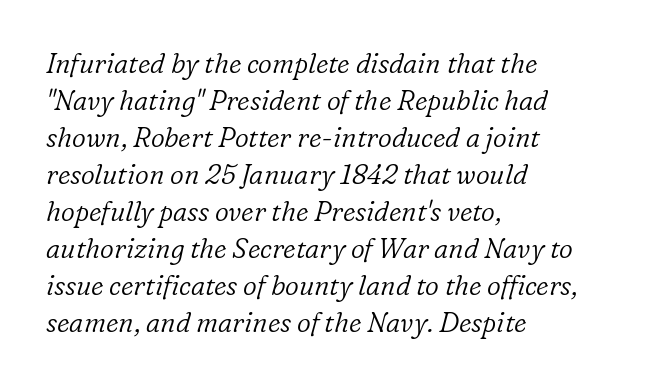
The image shows 27 px text type, italic (leaning right); set left-aligned, normal line spacing (1.37x), normal letter spacing, not underlined.
